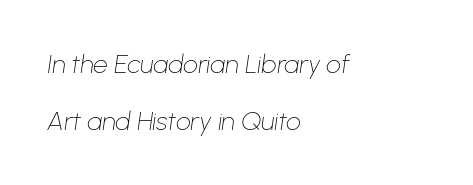
{"italic": "yes", "lean": "right", "slant_degrees": 8, "bold": "no", "underline": "no", "align": "left", "line_spacing": "loose", "line_spacing_ratio": 2.18, "letter_spacing": "normal", "letter_spacing_em": 0.0, "glyph_px": 26}
